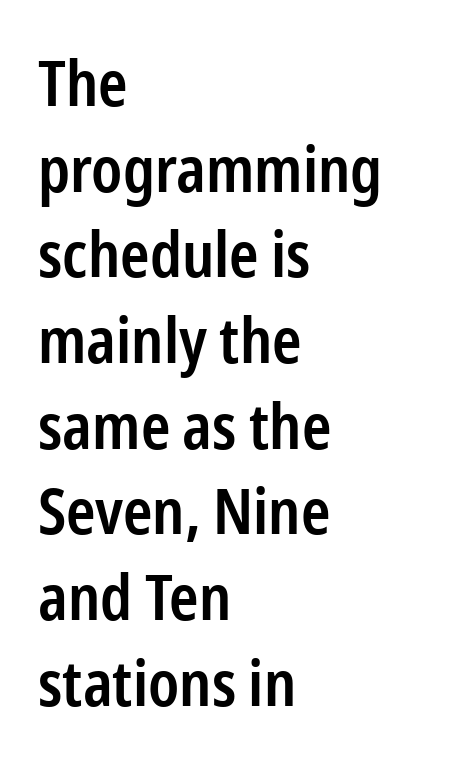
{"serif": "no", "italic": "no", "bold": "semi", "weight": "semibold", "width": "condensed", "stroke_contrast": "low", "x_height": "medium", "monospaced": "no", "underline": "no", "align": "left", "line_spacing": "normal", "line_spacing_ratio": 1.36, "letter_spacing": "normal", "letter_spacing_em": 0.0, "glyph_px": 63}
